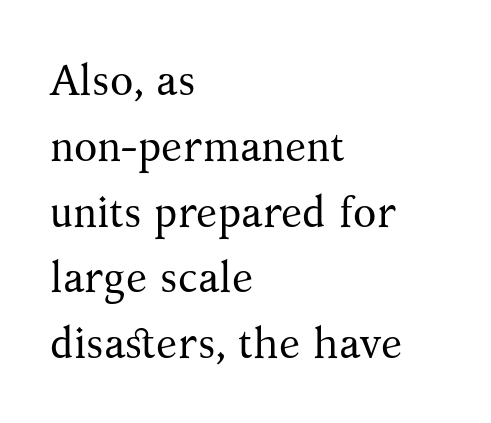
The image shows 43 px regular-weight serif type, upright; set left-aligned, normal line spacing (1.53x), normal letter spacing, not underlined; medium stroke contrast and a medium x-height.
